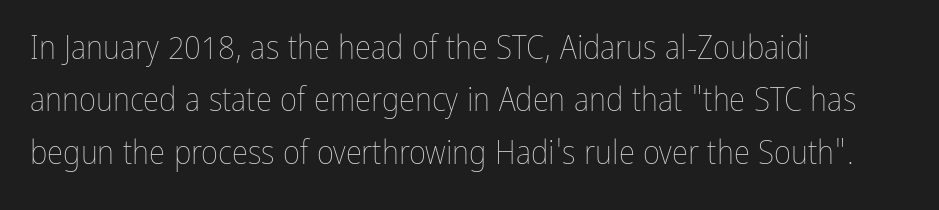
The image shows 33 px thin, condensed type, upright; set left-aligned, normal line spacing (1.59x), normal letter spacing, not underlined; low stroke contrast and a medium x-height.
